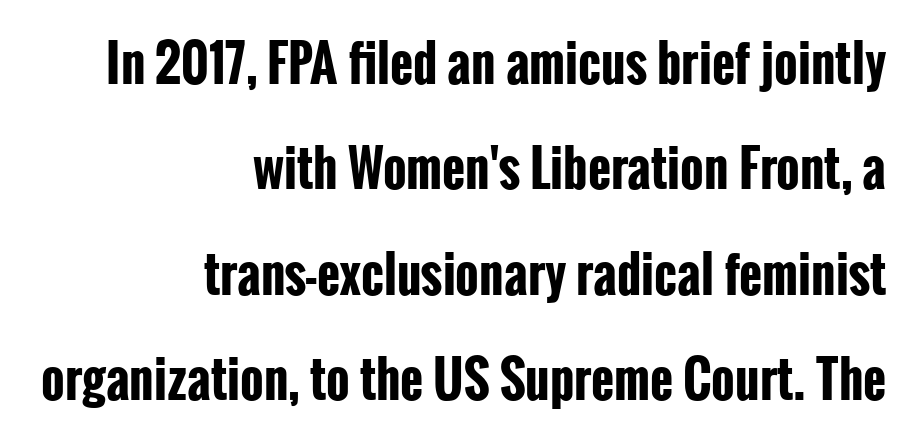
The image shows 50 px bold, condensed sans-serif type, upright; set right-aligned, loose line spacing (2.11x), normal letter spacing, not underlined; low stroke contrast and a medium x-height.
